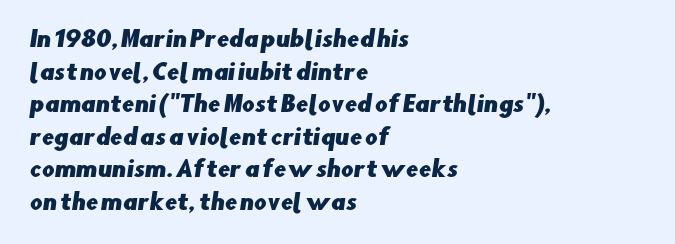
This sample is left-justified, so line endings fall wherever the words run out. Glyph-to-glyph distance matches everyday printed text. Each row of text sits above clean, open space. The space between consecutive lines is moderate.
